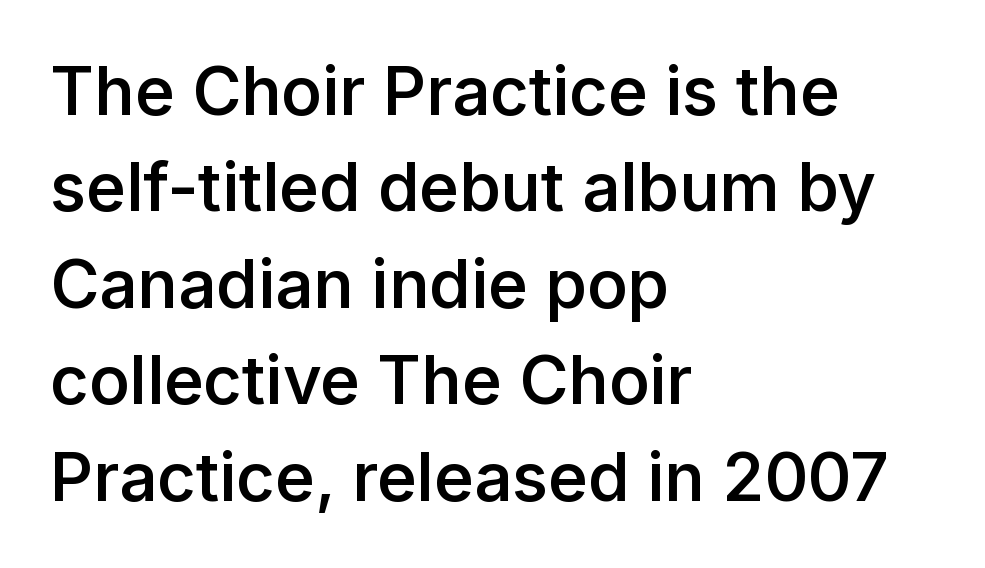
{"serif": "no", "italic": "no", "bold": "semi", "weight": "semibold", "width": "normal", "stroke_contrast": "low", "x_height": "medium", "monospaced": "no", "underline": "no", "align": "left", "line_spacing": "normal", "line_spacing_ratio": 1.44, "letter_spacing": "normal", "letter_spacing_em": 0.0, "glyph_px": 67}
